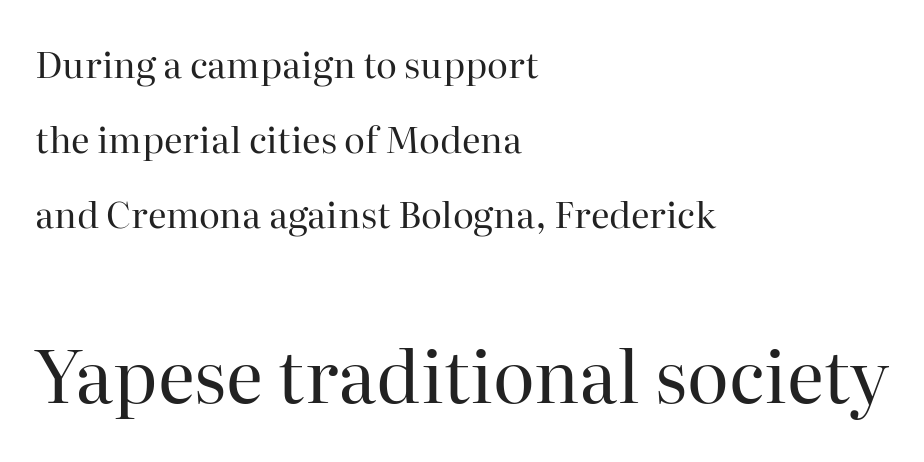
The image shows 72 px regular-weight serif type, upright; set left-aligned, loose line spacing (2.09x), normal letter spacing, not underlined; the second (bottom) block is 2.0x larger; high stroke contrast and a medium x-height.
